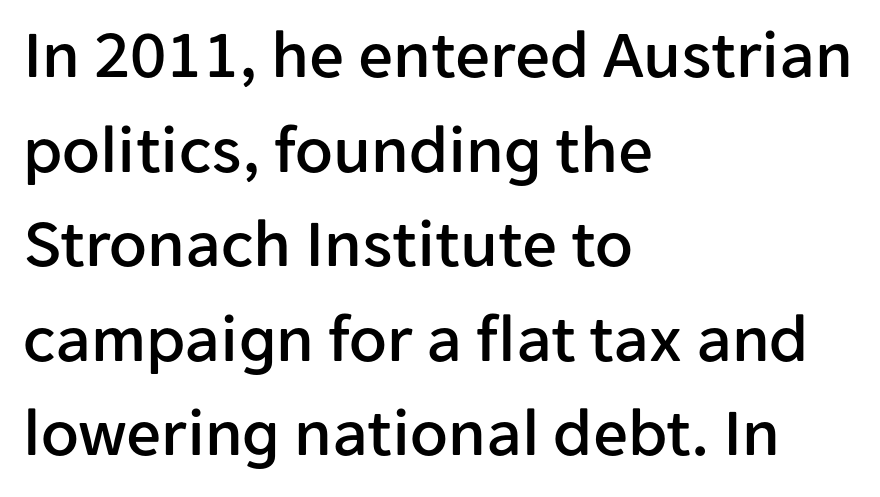
{"serif": "no", "italic": "no", "width": "normal", "stroke_contrast": "low", "x_height": "medium", "monospaced": "no", "underline": "no", "align": "left", "line_spacing": "normal", "line_spacing_ratio": 1.37, "letter_spacing": "normal", "letter_spacing_em": 0.0, "glyph_px": 69}
